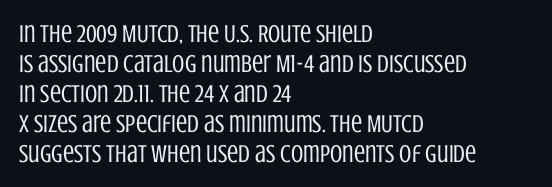
Stem width sits at or under what a default text font uses. Rendered with straight, roman letterforms. In CSS terms this would be text-align: left. Is the letter spacing exaggerated? No — it looks like the ordinary default.
